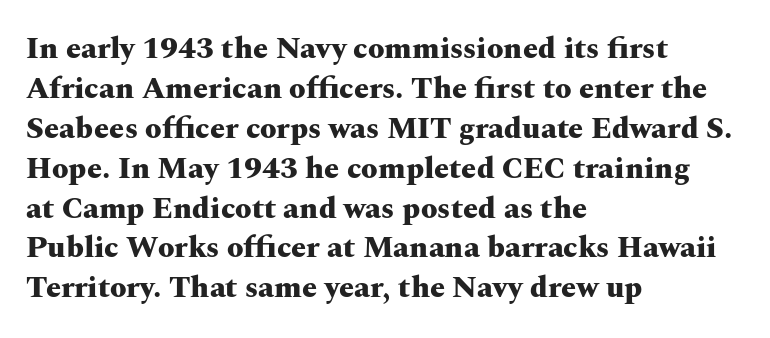
Q: Is the text bold? A: Yes.
Q: Is the text italic (slanted)? A: No, it is upright.
Q: Is the typeface a serif or a sans-serif typeface? A: Serif.
Q: Is the text underlined? A: No.
Q: How is the paragraph aligned? A: Left-aligned.
Q: Is the spacing between letters normal or unusually wide? A: Normal.
Q: Is the spacing between lines tight, normal or loose? A: Normal.
Q: Width (condensed, normal, or wide)? A: Wide.
Q: Stroke contrast? A: Medium.
Q: x-height? A: Medium.
Q: Monospaced? A: No.
